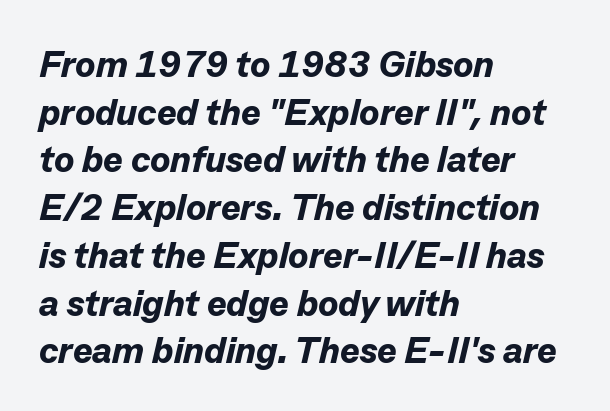
The image shows 37 px bold type, italic (leaning right); set left-aligned, normal line spacing (1.29x), normal letter spacing, not underlined; low stroke contrast and a medium x-height.
